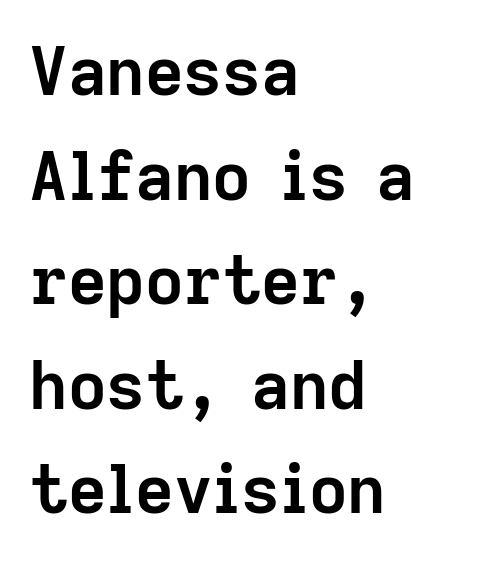
Q: Is the text bold? A: Yes.
Q: Is the text italic (slanted)? A: No, it is upright.
Q: Is the typeface a serif or a sans-serif typeface? A: Sans-serif.
Q: Is the text underlined? A: No.
Q: How is the paragraph aligned? A: Left-aligned.
Q: Is the spacing between letters normal or unusually wide? A: Normal.
Q: Is the spacing between lines tight, normal or loose? A: Normal.
Q: Width (condensed, normal, or wide)? A: Normal.
Q: Stroke contrast? A: Low.
Q: x-height? A: Medium.
Q: Monospaced? A: No.
